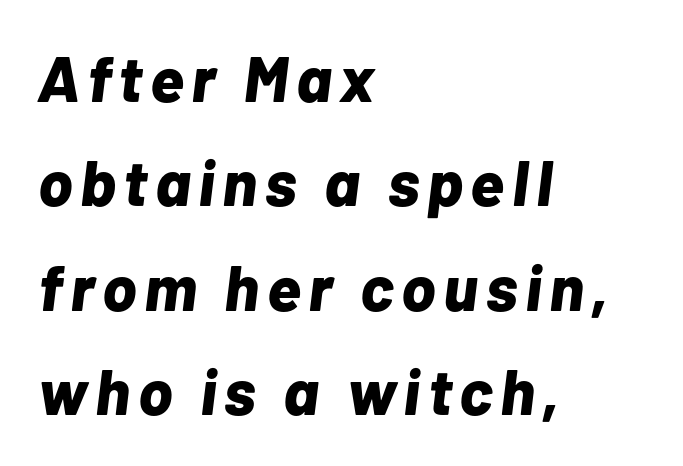
{"italic": "yes", "lean": "right", "slant_degrees": 7, "bold": "yes", "weight": "bold", "width": "normal", "stroke_contrast": "low", "x_height": "medium", "monospaced": "no", "underline": "no", "align": "left", "line_spacing": "normal", "line_spacing_ratio": 1.63, "glyph_px": 64}
